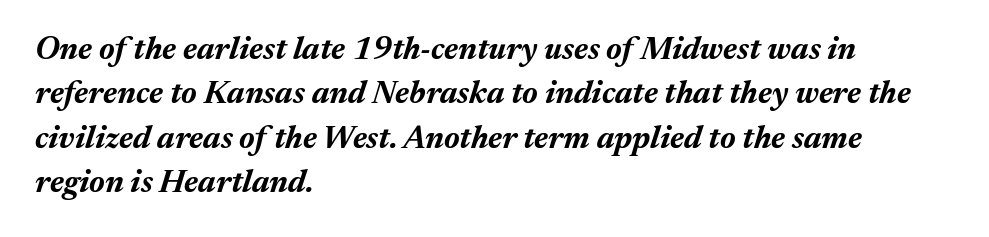
Q: Is the text bold? A: Yes.
Q: Is the text italic (slanted)? A: Yes, it leans right by about 17 degrees.
Q: Is the text underlined? A: No.
Q: How is the paragraph aligned? A: Left-aligned.
Q: Is the spacing between letters normal or unusually wide? A: Normal.
Q: Is the spacing between lines tight, normal or loose? A: Normal.
Q: Width (condensed, normal, or wide)? A: Normal.
Q: Stroke contrast? A: Medium.
Q: x-height? A: Medium.
Q: Monospaced? A: No.
